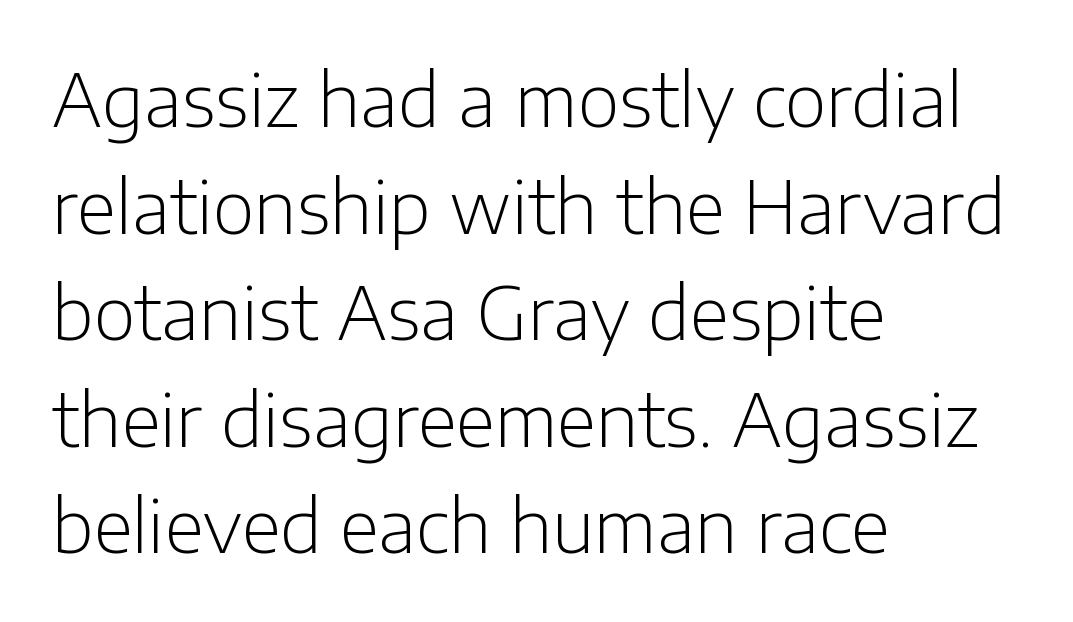
Notice how descenders clear the ascenders below comfortably — that's standard leading. Nope, no serifs anywhere on these letters. Between one letter and the next there's only the usual sliver of space. Caption: face not bold, strokes unweighted. Spacing verdict: proportional, widths tailored to each character.
